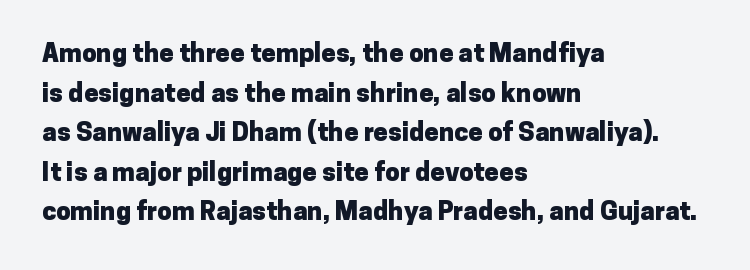
{"italic": "no", "bold": "yes", "underline": "no", "align": "left", "line_spacing": "normal", "line_spacing_ratio": 1.52, "letter_spacing": "normal", "letter_spacing_em": 0.0, "glyph_px": 26}
